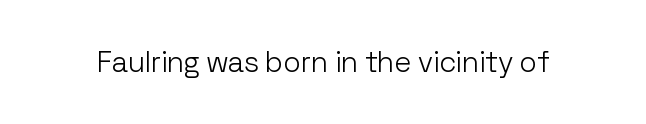
Type without underlining. Are there feet on the stems? There aren't — it's a sans. Spacing verdict: proportional, widths tailored to each character. The letterforms sit shoulder to shoulder at normal distance. The specimen reads as upright at a glance. The strokes carry an ordinary text weight at most.
